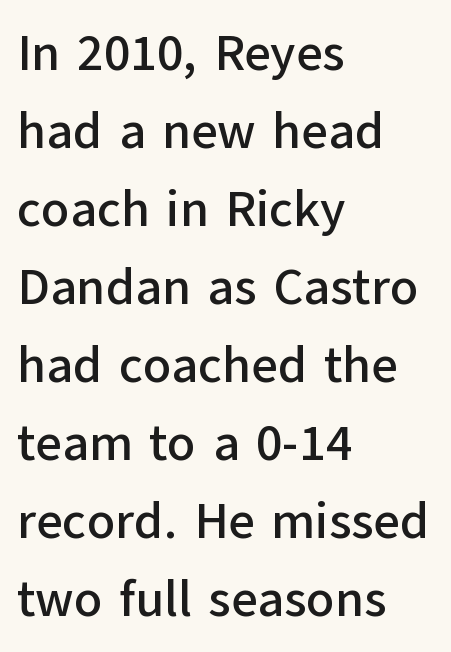
Honestly, the letter spacing is just normal — you wouldn't notice it. Is this a sans? Yes — the strokes have no serifs. The glyphs are unaccompanied by any horizontal stroke below them. The lines are quadded left. This sample has the flowing, uneven cadence of proportional lettering.
